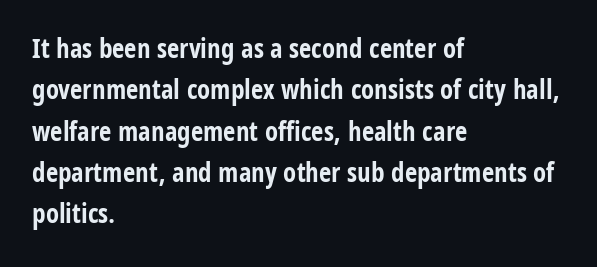
Q: Is the text bold? A: Yes.
Q: Is the text italic (slanted)? A: No, it is upright.
Q: Is the text underlined? A: No.
Q: How is the paragraph aligned? A: Left-aligned.
Q: Is the spacing between letters normal or unusually wide? A: Normal.
Q: Is the spacing between lines tight, normal or loose? A: Normal.
